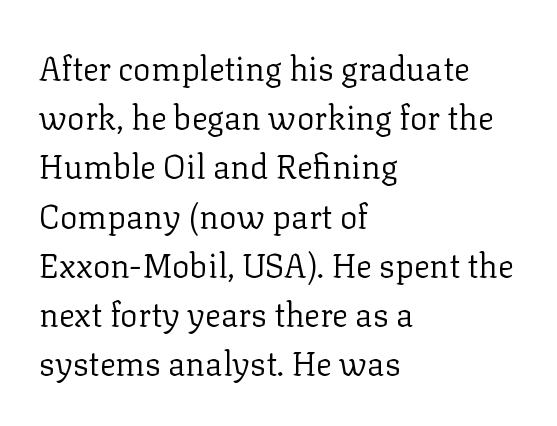
The image shows 33 px regular-weight serif type, upright; set left-aligned, normal line spacing (1.49x), normal letter spacing, not underlined; low stroke contrast and a medium x-height.
